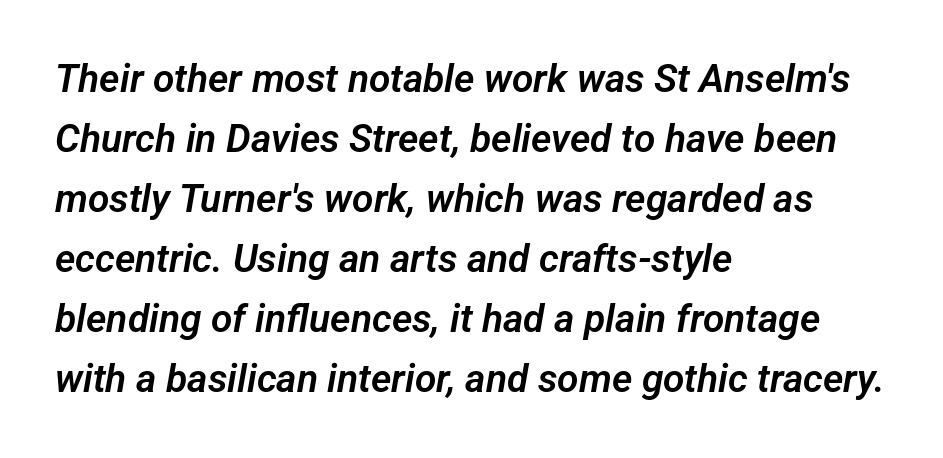
{"serif": "no", "width": "normal", "stroke_contrast": "low", "x_height": "medium", "monospaced": "no", "underline": "no", "align": "left", "line_spacing": "normal", "line_spacing_ratio": 1.54, "letter_spacing": "normal", "letter_spacing_em": 0.0, "glyph_px": 39}
